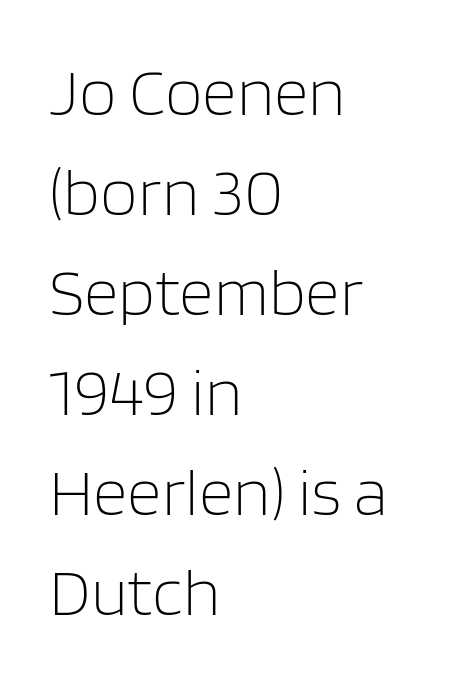
Words appear dense and cohesive because spacing is normal. The face used here is a sans, in the tradition of grotesques and geometrics. The cut favours lightness, reaching ordinary text weight at its darkest. Underlining? Definitely not there. Line beginnings align vertically; line endings do not. Designer's note — italics off, roman on.
